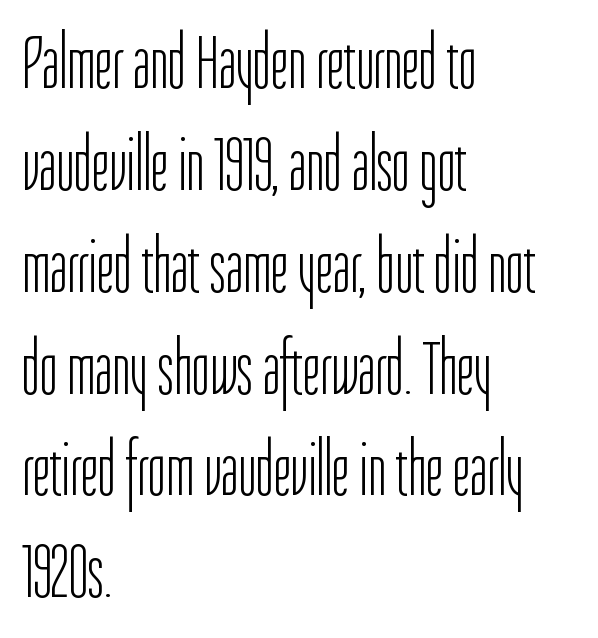
A roman cut, with each character standing at attention. Compared with typical body copy, the letter spacing here is the same. Nope, no serifs anywhere on these letters. Where is the straight margin? On the left.
